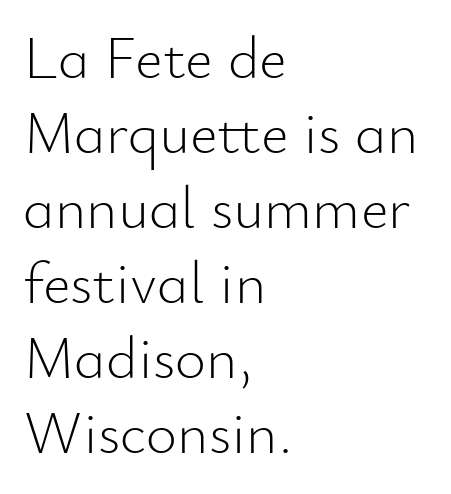
Q: Is the text bold? A: No.
Q: Is the text italic (slanted)? A: No, it is upright.
Q: Is the typeface a serif or a sans-serif typeface? A: Sans-serif.
Q: Is the text underlined? A: No.
Q: How is the paragraph aligned? A: Left-aligned.
Q: Is the spacing between letters normal or unusually wide? A: Normal.
Q: Is the spacing between lines tight, normal or loose? A: Normal.
Q: Width (condensed, normal, or wide)? A: Normal.
Q: Stroke contrast? A: Low.
Q: x-height? A: Small.
Q: Monospaced? A: No.
